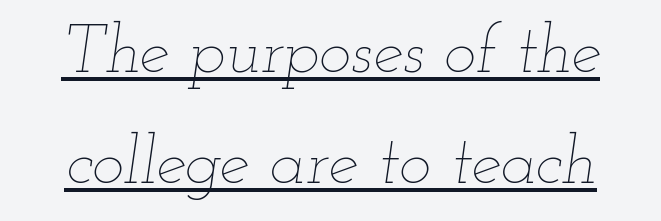
{"italic": "yes", "lean": "right", "slant_degrees": 12, "bold": "no", "weight": "thin", "width": "wide", "stroke_contrast": "low", "x_height": "small", "monospaced": "no", "underline": "yes", "line_spacing": "normal", "line_spacing_ratio": 1.63, "letter_spacing": "normal", "letter_spacing_em": 0.0, "glyph_px": 68}
